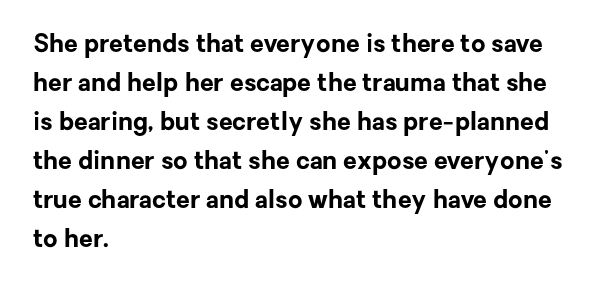
Q: Is the text bold? A: Yes.
Q: Is the text italic (slanted)? A: No, it is upright.
Q: Is the text underlined? A: No.
Q: How is the paragraph aligned? A: Left-aligned.
Q: Is the spacing between letters normal or unusually wide? A: Normal.
Q: Is the spacing between lines tight, normal or loose? A: Normal.
